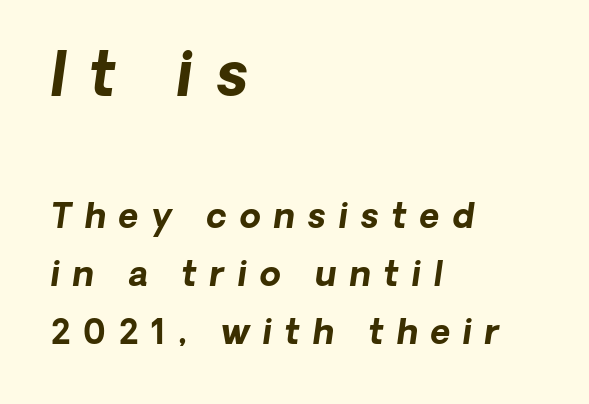
The designer went with a sans here, leaving each stem footless. The passage shown is typed in a proportional face where columns would drift. The upper block of text is set noticeably larger than the block beneath it. How heavy is the stroke? Heavy — this is a bold. This rendering uses left alignment, leaving the right contour irregular.
